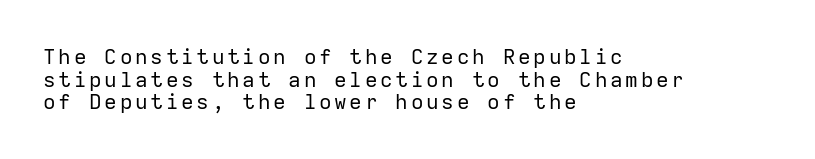
Stroke thickness stays within the range of a standard reading face or lighter. Very little white space separates one row of letters from the next. Line starts are locked; line ends wander. Posture: vertical.
